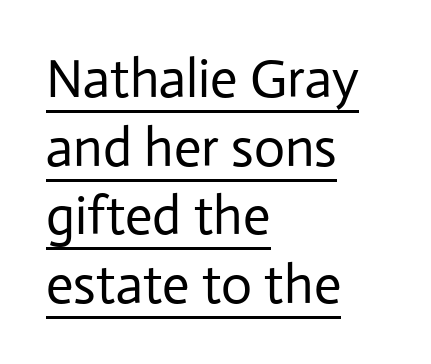
Q: Is the text bold? A: No.
Q: Is the text italic (slanted)? A: No, it is upright.
Q: Is the typeface a serif or a sans-serif typeface? A: Sans-serif.
Q: Is the text underlined? A: Yes.
Q: How is the paragraph aligned? A: Left-aligned.
Q: Is the spacing between letters normal or unusually wide? A: Normal.
Q: Is the spacing between lines tight, normal or loose? A: Normal.
Q: Width (condensed, normal, or wide)? A: Normal.
Q: Stroke contrast? A: Low.
Q: x-height? A: Medium.
Q: Monospaced? A: No.
